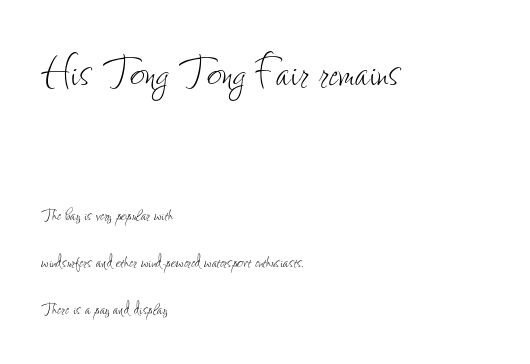
{"bold": "no", "weight": "thin", "width": "condensed", "stroke_contrast": "low", "x_height": "small", "monospaced": "no", "underline": "no", "align": "left", "line_spacing": "loose", "line_spacing_ratio": 2.37, "letter_spacing": "normal", "letter_spacing_em": 0.0, "larger_block": "first", "size_ratio": 2.55, "glyph_px": 51}
